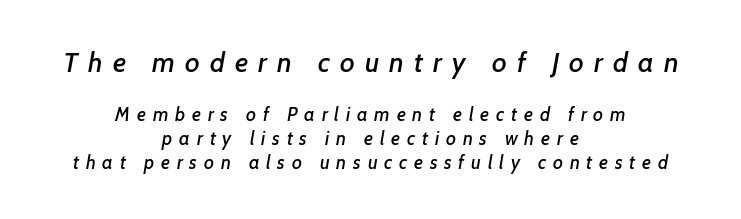
Q: Is the typeface a serif or a sans-serif typeface? A: Sans-serif.
Q: Is the text underlined? A: No.
Q: How is the paragraph aligned? A: Centered.
Q: Is the spacing between letters normal or unusually wide? A: Unusually wide.
Q: Is the spacing between lines tight, normal or loose? A: Normal.
Q: Which block of text is set in a larger size, the first (top) or the second (bottom)? A: The first (top) one.
Q: Width (condensed, normal, or wide)? A: Normal.
Q: Stroke contrast? A: Low.
Q: x-height? A: Medium.
Q: Monospaced? A: No.
